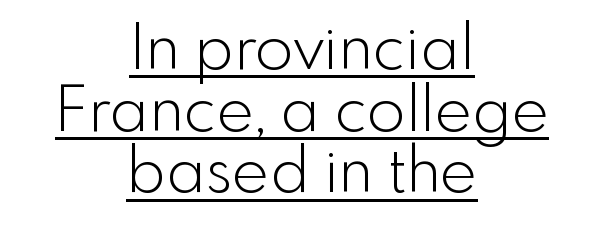
Q: Is the text bold? A: No.
Q: Is the text italic (slanted)? A: No, it is upright.
Q: Is the typeface a serif or a sans-serif typeface? A: Sans-serif.
Q: Is the text underlined? A: Yes.
Q: How is the paragraph aligned? A: Centered.
Q: Is the spacing between letters normal or unusually wide? A: Normal.
Q: Is the spacing between lines tight, normal or loose? A: Tight.
Q: Width (condensed, normal, or wide)? A: Normal.
Q: x-height? A: Small.
Q: Monospaced? A: No.
